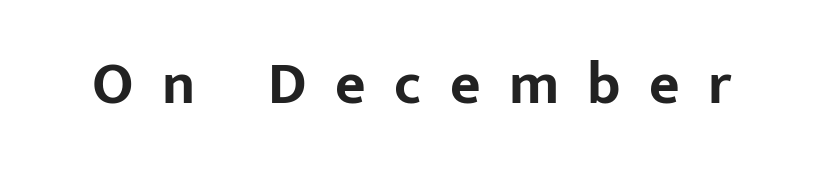
{"serif": "no", "italic": "no", "bold": "yes", "weight": "bold", "width": "normal", "stroke_contrast": "low", "x_height": "medium", "monospaced": "no", "underline": "no", "letter_spacing": "wide", "letter_spacing_em": 0.48, "glyph_px": 59}
